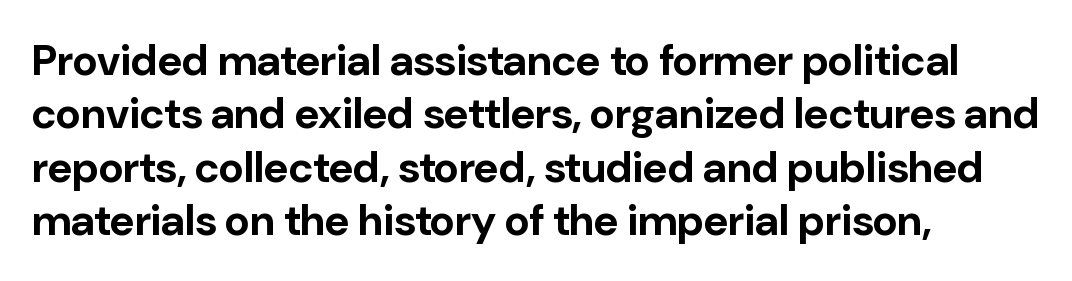
Q: Is the text bold? A: Yes.
Q: Is the text italic (slanted)? A: No, it is upright.
Q: Is the typeface a serif or a sans-serif typeface? A: Sans-serif.
Q: Is the text underlined? A: No.
Q: How is the paragraph aligned? A: Left-aligned.
Q: Is the spacing between letters normal or unusually wide? A: Normal.
Q: Width (condensed, normal, or wide)? A: Normal.
Q: Stroke contrast? A: Low.
Q: x-height? A: Medium.
Q: Monospaced? A: No.
